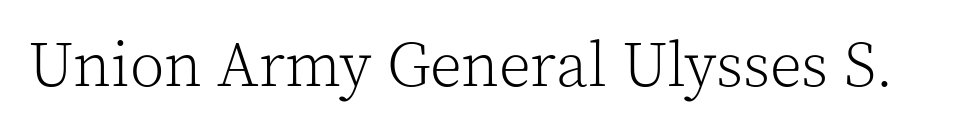
The image shows 63 px light serif type, upright; set normal letter spacing, not underlined; a medium x-height.
